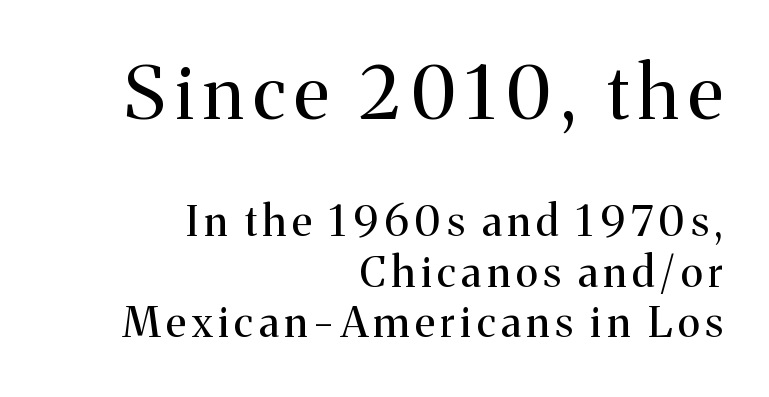
Every stem runs plumb, perpendicular to the baseline. Two sizes are in play, and the larger belongs to the first block. The rendering shows small feet on the letterforms — a serif design. Descenders hang freely into open space. A typesetter would call this proportional, since set widths differ per character.
